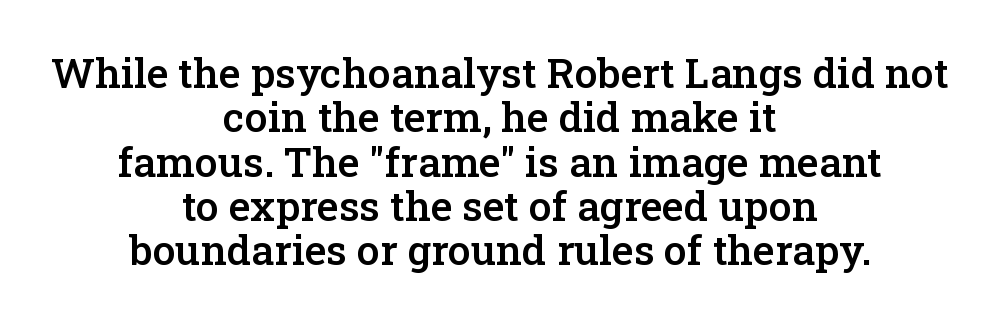
These lines keep a tight, regular rhythm from letter to letter. Any mark beneath the type? The region is blank. Weight check: semibold — heavier than regular, not quite bold. Interline gaps are noticeably narrow in this sample. Looks like regular typesetting: each glyph gets only the width it needs.
